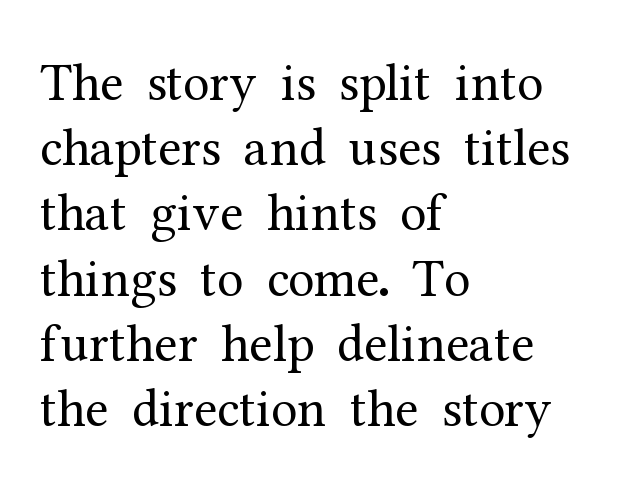
{"serif": "yes", "italic": "no", "bold": "no", "weight": "regular", "width": "normal", "stroke_contrast": "medium", "x_height": "medium", "monospaced": "no", "underline": "no", "align": "left", "line_spacing_ratio": 1.23, "letter_spacing": "normal", "letter_spacing_em": 0.0, "glyph_px": 53}
